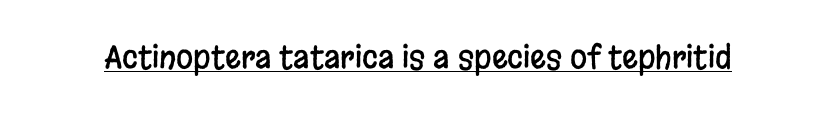
{"serif": "no", "italic": "no", "width": "condensed", "stroke_contrast": "low", "x_height": "large", "monospaced": "no", "underline": "yes", "letter_spacing": "normal", "letter_spacing_em": 0.0, "glyph_px": 31}
